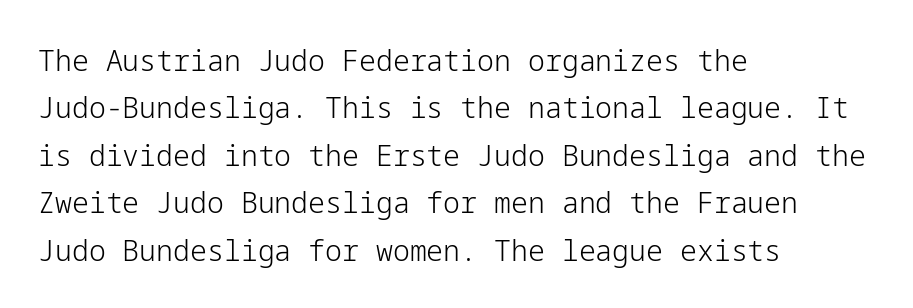
Q: Is the text bold? A: No.
Q: Is the text italic (slanted)? A: No, it is upright.
Q: Is the typeface a serif or a sans-serif typeface? A: Sans-serif.
Q: Is the text underlined? A: No.
Q: How is the paragraph aligned? A: Left-aligned.
Q: Is the spacing between letters normal or unusually wide? A: Normal.
Q: Is the spacing between lines tight, normal or loose? A: Normal.
Q: Width (condensed, normal, or wide)? A: Normal.
Q: Stroke contrast? A: Low.
Q: x-height? A: Medium.
